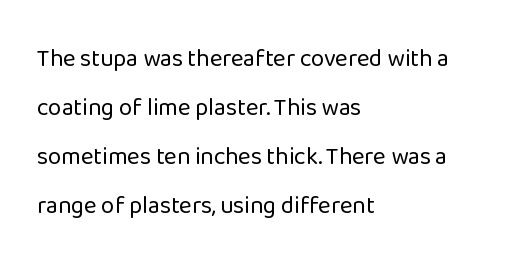
Is there any slant? The stems are plumb. Stems here are at most as thick as an everyday book face. Compared with typical body copy, the letter spacing here is the same. The setting favours the left margin, as ordinary paragraphs usually do. In terms of leading, this rendering errs on the spacious side. Underlining? Definitely not there.
